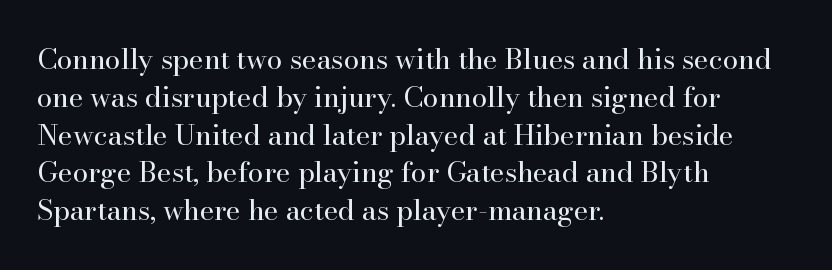
Stems and bowls with no extra thickness — not bold. No word sits above an underline. Casual observation: everything's shoved over to the left. These lines are composed in type with serifs. The leading is moderate, giving the passage an even texture.
